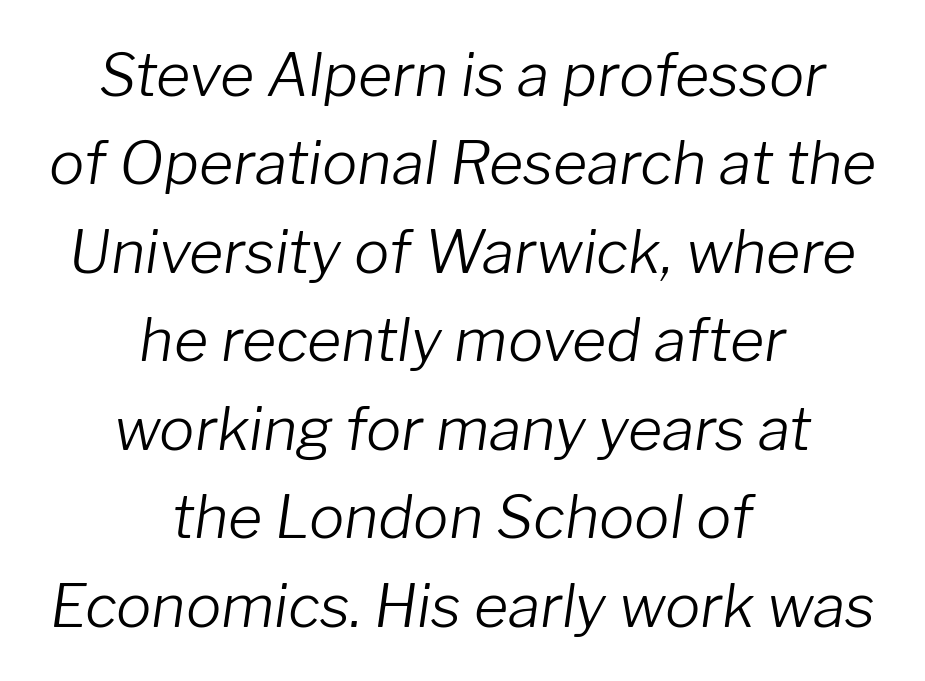
The image shows 59 px light type, italic (leaning right); set centered, normal line spacing (1.5x), normal letter spacing, not underlined; low stroke contrast and a medium x-height.
